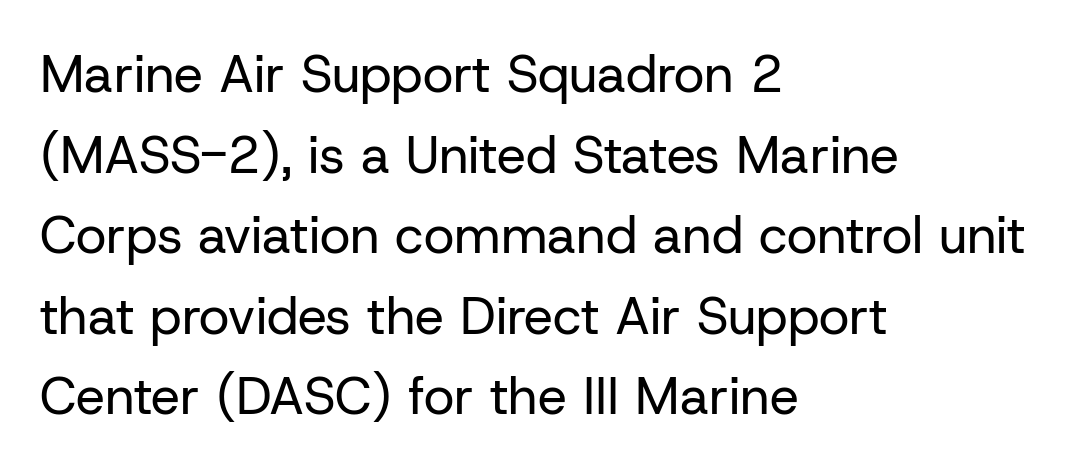
Q: Is the text bold? A: No.
Q: Is the text italic (slanted)? A: No, it is upright.
Q: Is the typeface a serif or a sans-serif typeface? A: Sans-serif.
Q: Is the text underlined? A: No.
Q: How is the paragraph aligned? A: Left-aligned.
Q: Is the spacing between letters normal or unusually wide? A: Normal.
Q: Is the spacing between lines tight, normal or loose? A: Normal.
Q: Width (condensed, normal, or wide)? A: Normal.
Q: Stroke contrast? A: Low.
Q: x-height? A: Medium.
Q: Monospaced? A: No.
